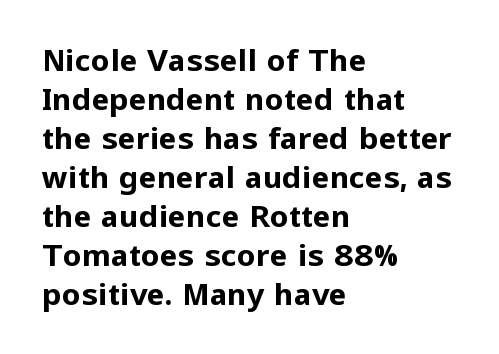
{"serif": "no", "italic": "no", "bold": "yes", "weight": "bold", "width": "normal", "stroke_contrast": "low", "x_height": "medium", "monospaced": "no", "underline": "no", "align": "left", "line_spacing": "normal", "line_spacing_ratio": 1.3, "letter_spacing": "normal", "letter_spacing_em": 0.0, "glyph_px": 30}
